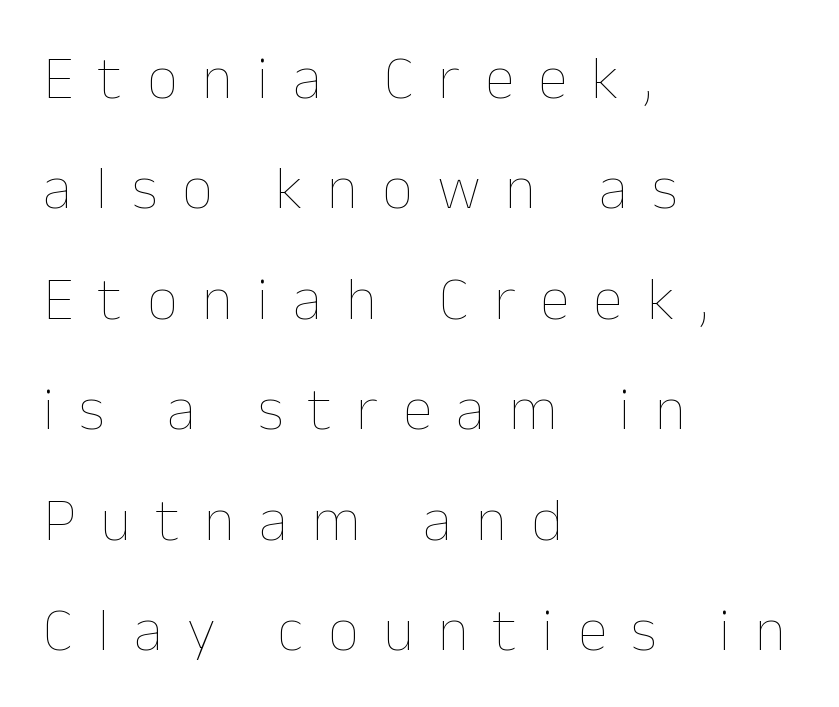
The image shows 61 px thin type, upright; set left-aligned, line spacing 1.81x, unusually wide letter spacing (+0.4 em), not underlined; low stroke contrast and a medium x-height.
